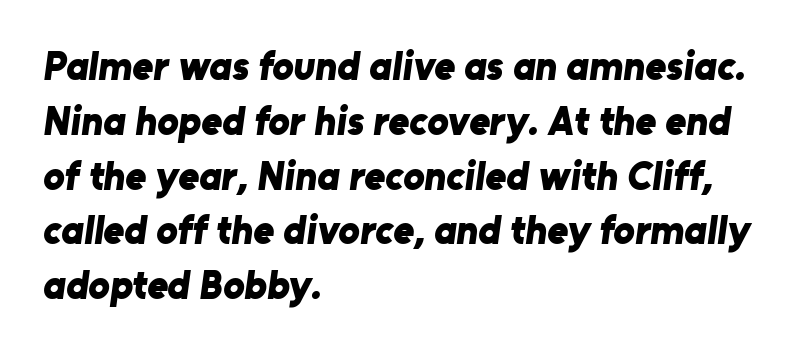
{"serif": "no", "bold": "yes", "weight": "bold", "width": "normal", "stroke_contrast": "low", "x_height": "medium", "monospaced": "no", "underline": "no", "align": "left", "line_spacing": "normal", "line_spacing_ratio": 1.37, "letter_spacing": "normal", "letter_spacing_em": 0.0, "glyph_px": 40}
